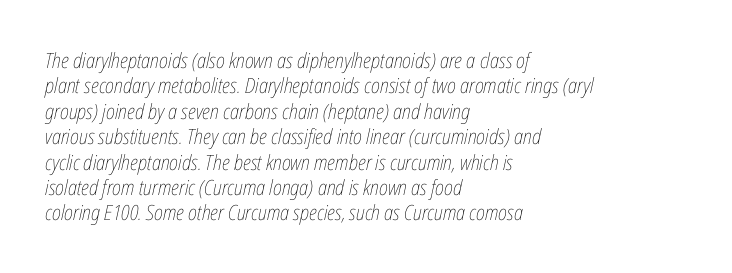
{"italic": "yes", "lean": "right", "slant_degrees": 12, "bold": "no", "underline": "no", "align": "left", "line_spacing_ratio": 1.21, "letter_spacing": "normal", "letter_spacing_em": 0.0, "glyph_px": 21}
